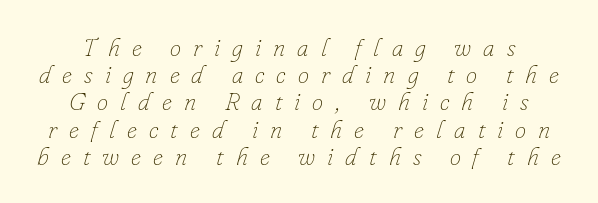
The image shows 25 px text type, italic (leaning right); set tight line spacing (1.09x), unusually wide letter spacing (+0.48 em), not underlined.
